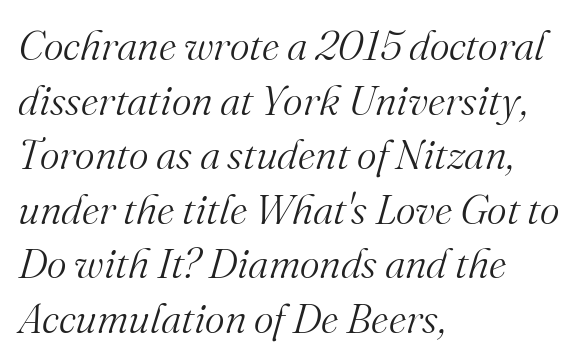
Q: Is the text bold? A: No.
Q: Is the text italic (slanted)? A: Yes, it leans right by about 16 degrees.
Q: Is the typeface a serif or a sans-serif typeface? A: Serif.
Q: Is the text underlined? A: No.
Q: How is the paragraph aligned? A: Left-aligned.
Q: Is the spacing between letters normal or unusually wide? A: Normal.
Q: Is the spacing between lines tight, normal or loose? A: Normal.
Q: Width (condensed, normal, or wide)? A: Normal.
Q: Stroke contrast? A: Medium.
Q: x-height? A: Small.
Q: Monospaced? A: No.
